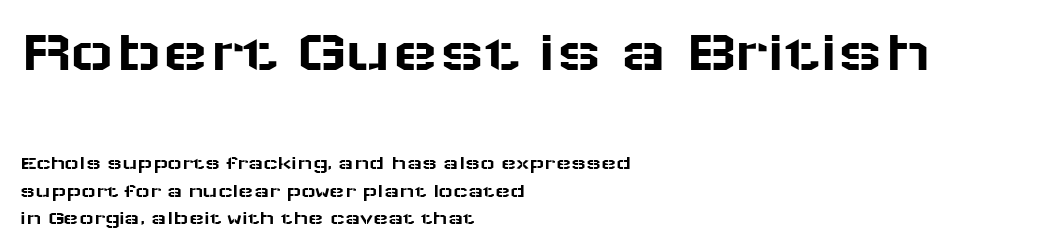
Q: Is the text italic (slanted)? A: No, it is upright.
Q: Is the typeface a serif or a sans-serif typeface? A: Sans-serif.
Q: Is the text underlined? A: No.
Q: How is the paragraph aligned? A: Left-aligned.
Q: Is the spacing between letters normal or unusually wide? A: Normal.
Q: Is the spacing between lines tight, normal or loose? A: Normal.
Q: Which block of text is set in a larger size, the first (top) or the second (bottom)? A: The first (top) one.
Q: Width (condensed, normal, or wide)? A: Wide.
Q: Stroke contrast? A: Low.
Q: x-height? A: Medium.
Q: Monospaced? A: No.
